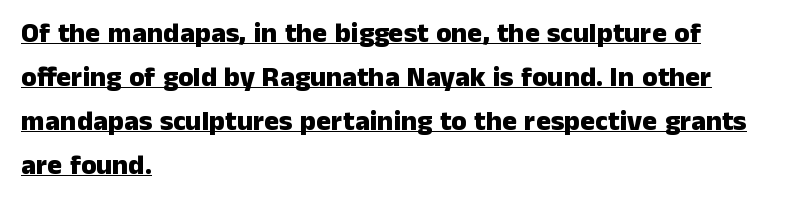
The image shows 28 px heavy sans-serif type, upright; set left-aligned, normal line spacing (1.57x), normal letter spacing, underlined; low stroke contrast and a medium x-height.
